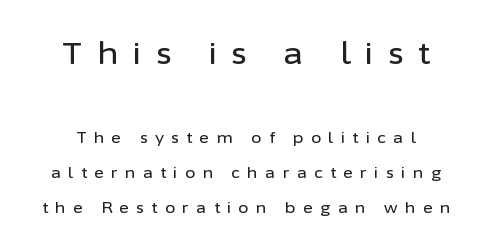
The image shows 30 px sans-serif type, upright; set loose line spacing (2.31x), unusually wide letter spacing (+0.49 em), not underlined; the first (top) block is 2.0x larger; low stroke contrast and a medium x-height.
